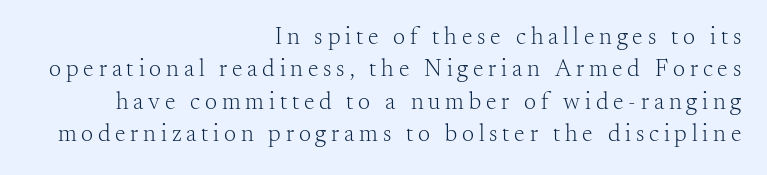
{"italic": "no", "bold": "no", "underline": "no", "align": "right", "line_spacing": "normal", "line_spacing_ratio": 1.35, "letter_spacing": "wide", "letter_spacing_em": 0.2, "glyph_px": 24}
